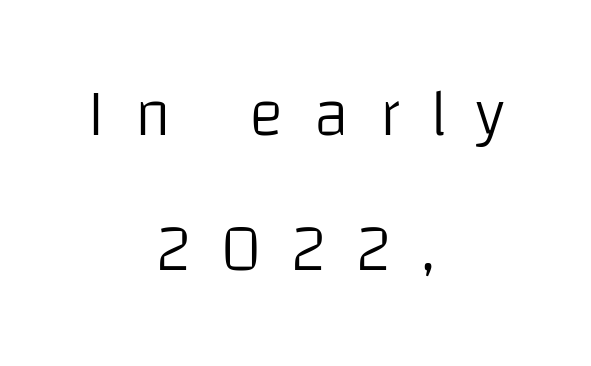
Honestly, the letter spacing is so wide it's the main thing you notice. Is this a heavy cut? Hardly; it is regular or lighter. Here the designer chose a conventional face with non-uniform glyph widths. This sample is center-justified, so both line endings float freely. The rendering shows plain stroke endings on the letterforms — a sans-serif design.
